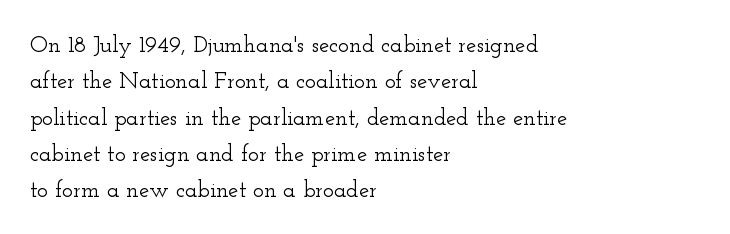
The image shows 23 px text type, upright; set left-aligned, normal line spacing (1.58x), normal letter spacing, not underlined.
